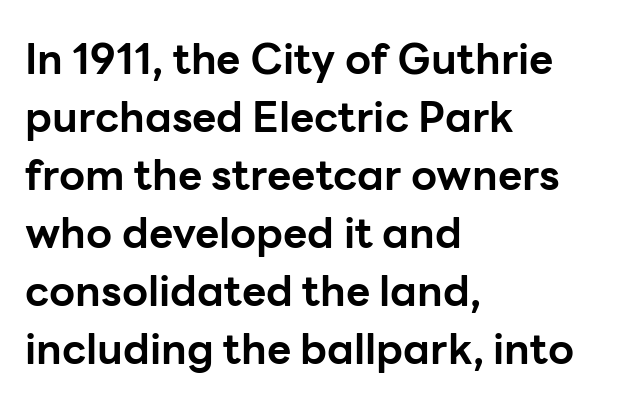
{"serif": "no", "italic": "no", "bold": "yes", "weight": "bold", "width": "normal", "stroke_contrast": "low", "x_height": "medium", "monospaced": "no", "underline": "no", "align": "left", "line_spacing": "normal", "line_spacing_ratio": 1.38, "letter_spacing": "normal", "letter_spacing_em": 0.0, "glyph_px": 42}
